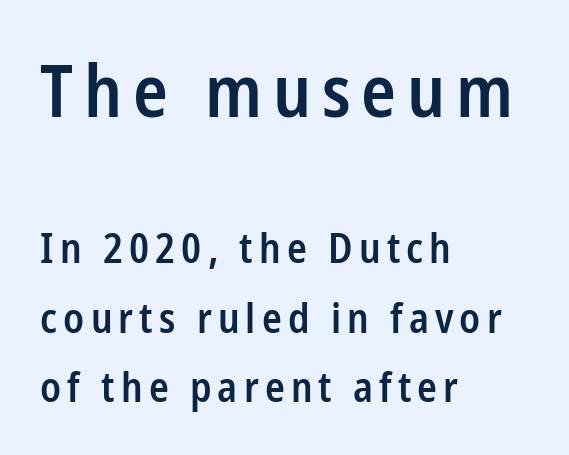
Slightly chunky letters — semibold, I'd say, not full bold. Grotesque or geometric, the face here clearly has no serifs. The typography opts for an upright posture over an oblique one. Does the copy run flush right? No — it runs flush left. The foot of each line stays bare and open.
